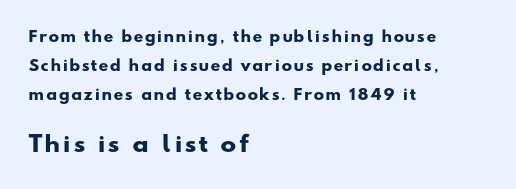
What's the leading like? Stretched, with rows far apart. The foot of each line stays bare and open. One-word summary of the alignment: left. Heavy, bold letterforms.
